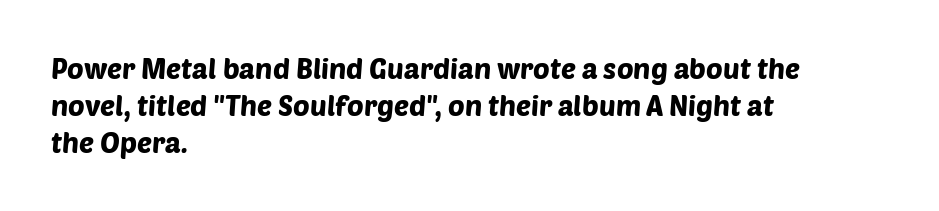
Q: Is the typeface a serif or a sans-serif typeface? A: Sans-serif.
Q: Is the text underlined? A: No.
Q: How is the paragraph aligned? A: Left-aligned.
Q: Is the spacing between letters normal or unusually wide? A: Normal.
Q: Is the spacing between lines tight, normal or loose? A: Normal.
Q: Width (condensed, normal, or wide)? A: Normal.
Q: Stroke contrast? A: Low.
Q: x-height? A: Large.
Q: Monospaced? A: No.
